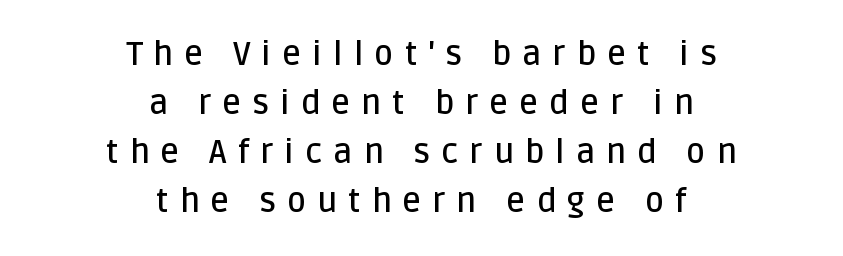
The image shows 33 px semibold sans-serif type, upright; set centered, normal line spacing (1.48x), unusually wide letter spacing (+0.33 em), not underlined; low stroke contrast and a large x-height.
